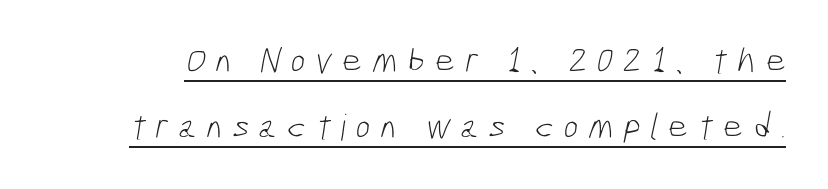
The image shows 36 px light, condensed sans-serif type; set line spacing 1.83x, unusually wide letter spacing (+0.26 em), underlined; low stroke contrast and a medium x-height.
